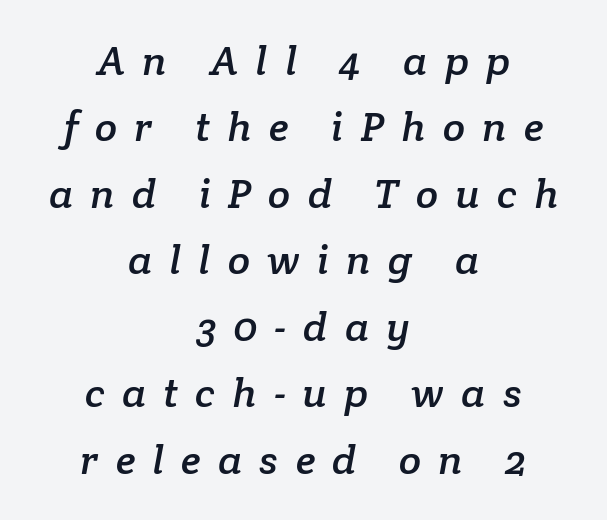
The image shows 41 px serif type; set centered, normal line spacing (1.62x), unusually wide letter spacing (+0.42 em), not underlined; low stroke contrast and a medium x-height.
